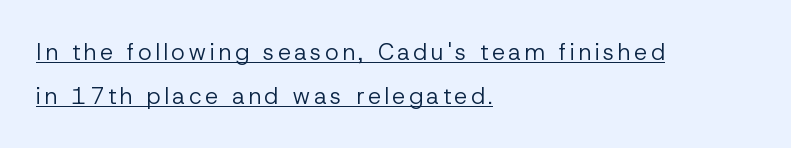
Q: Is the text bold? A: No.
Q: Is the text italic (slanted)? A: No, it is upright.
Q: Is the text underlined? A: Yes.
Q: How is the paragraph aligned? A: Left-aligned.
Q: Is the spacing between lines tight, normal or loose? A: Loose.
